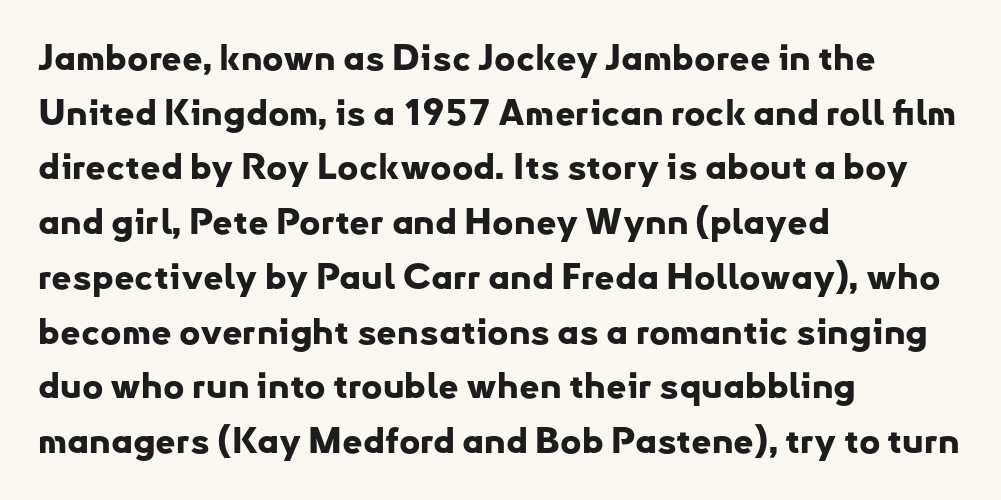
{"serif": "no", "italic": "no", "bold": "yes", "weight": "bold", "width": "normal", "stroke_contrast": "low", "x_height": "small", "monospaced": "no", "underline": "no", "align": "left", "line_spacing": "normal", "line_spacing_ratio": 1.52, "letter_spacing": "normal", "letter_spacing_em": 0.0, "glyph_px": 36}
